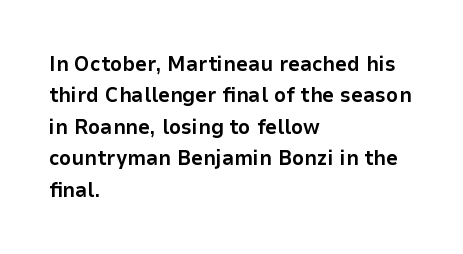
Set as a true bold cut, around the 700 mark. You can tell it's not italic because the verticals are truly vertical. Horizontally, the lines are justified to the leading edge only. Evenly set lines give the paragraph a standard silhouette. Just letters on the line, the space beneath them empty. Compared with typical body copy, the letter spacing here is the same.
